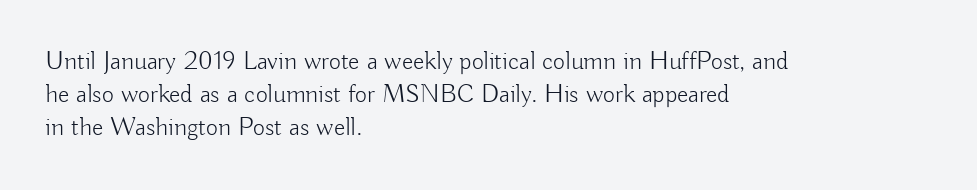
Q: Is the text bold? A: No.
Q: Is the text italic (slanted)? A: No, it is upright.
Q: Is the text underlined? A: No.
Q: How is the paragraph aligned? A: Left-aligned.
Q: Is the spacing between letters normal or unusually wide? A: Normal.
Q: Is the spacing between lines tight, normal or loose? A: Normal.
